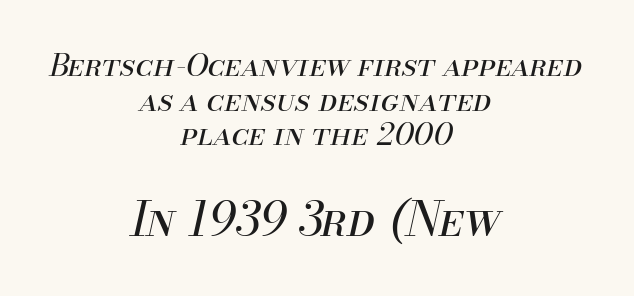
The image shows 47 px regular-weight type, italic (leaning right); set centered, tight line spacing (1.12x), normal letter spacing, not underlined; the second (bottom) block is 1.52x larger; medium stroke contrast and a small x-height.
